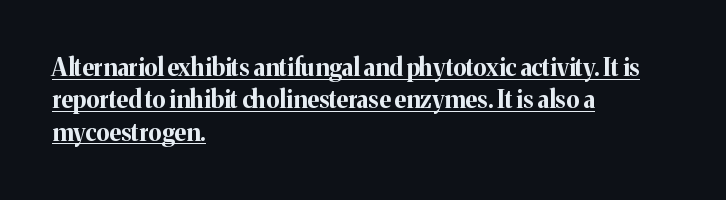
{"italic": "no", "bold": "yes", "underline": "yes", "align": "left", "line_spacing": "normal", "line_spacing_ratio": 1.35, "letter_spacing": "normal", "letter_spacing_em": 0.0, "glyph_px": 24}
